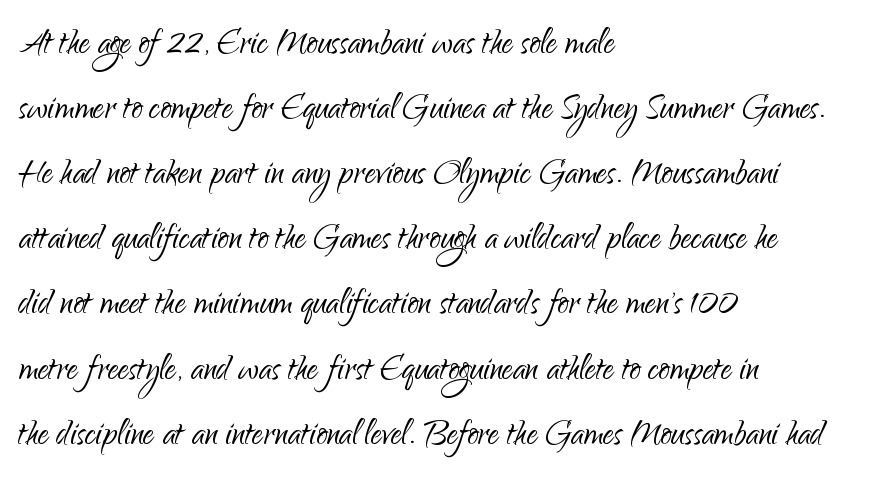
The lines are quadded left. Nobody touched the tracking dial on this one. The characters are drawn with everyday or finer stroke widths.
